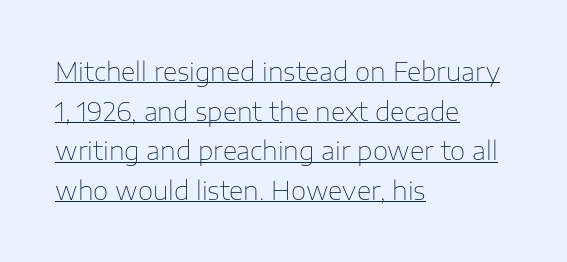
{"italic": "no", "bold": "no", "underline": "yes", "align": "left", "line_spacing": "normal", "line_spacing_ratio": 1.59, "letter_spacing": "normal", "letter_spacing_em": 0.0, "glyph_px": 25}
